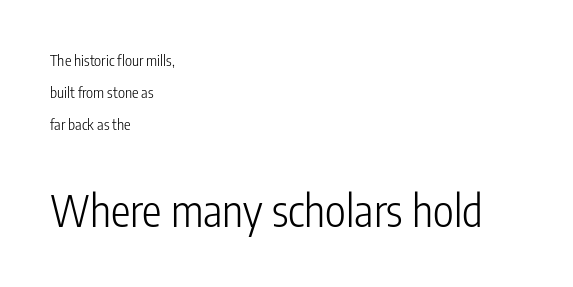
{"serif": "no", "italic": "no", "bold": "no", "weight": "light", "width": "condensed", "stroke_contrast": "low", "x_height": "medium", "monospaced": "no", "underline": "no", "align": "left", "line_spacing": "loose", "line_spacing_ratio": 2.12, "letter_spacing": "normal", "letter_spacing_em": 0.0, "larger_block": "second", "size_ratio": 2.93, "glyph_px": 44}
